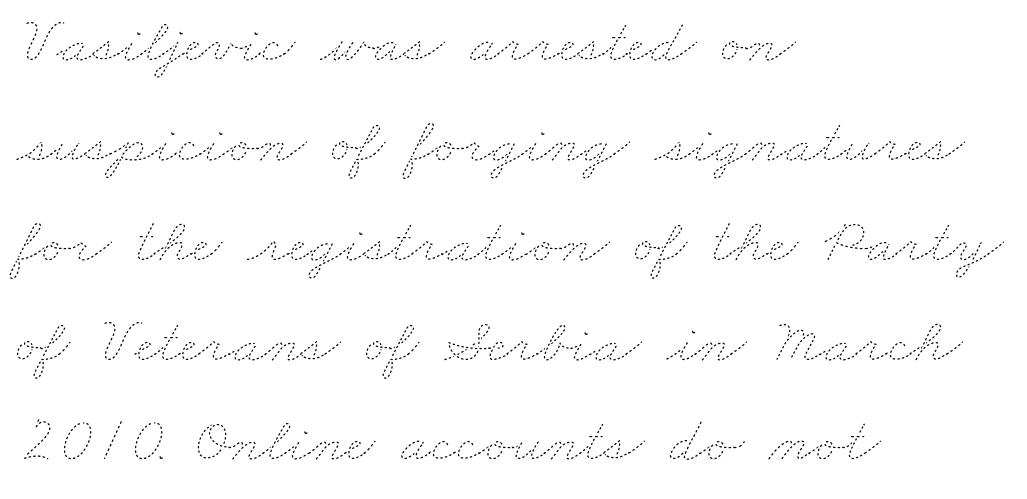
Q: Is the text bold? A: No.
Q: Is the text underlined? A: No.
Q: How is the paragraph aligned? A: Left-aligned.
Q: Is the spacing between letters normal or unusually wide? A: Normal.
Q: Is the spacing between lines tight, normal or loose? A: Normal.
Q: Width (condensed, normal, or wide)? A: Wide.
Q: Stroke contrast? A: Low.
Q: x-height? A: Small.
Q: Monospaced? A: No.
